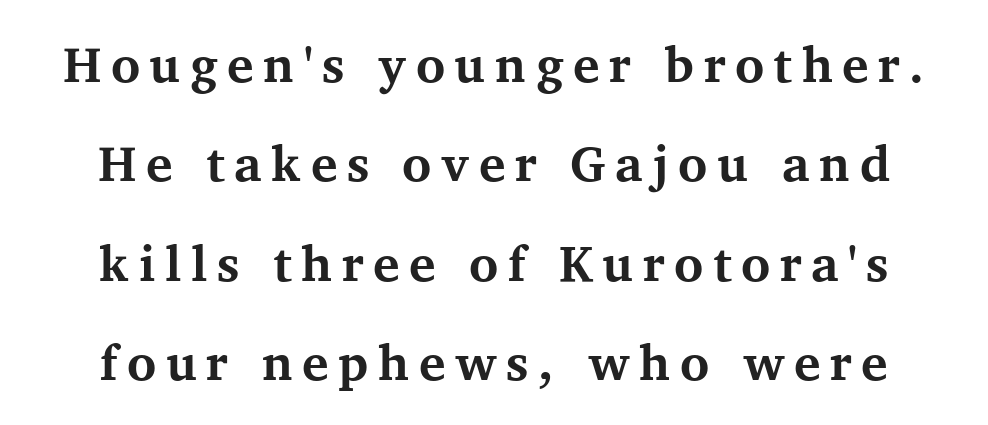
Every character sits straight up, as roman type does. Each letter keeps its own natural width here, so spacing adapts to shape. This sample is center-justified, so both line endings float freely. Notice how thick the strokes are: this is what a full bold looks like. Quick note: interline space is abundant. Anything drawn beneath the words? Only blank space.
